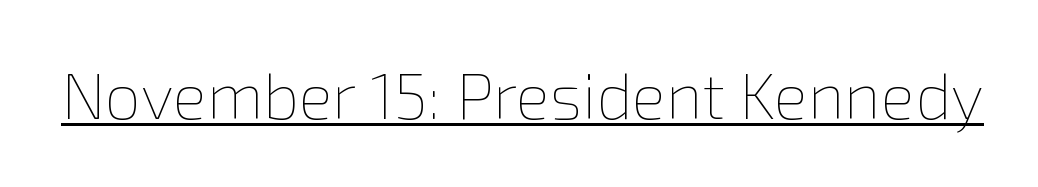
{"italic": "no", "bold": "no", "weight": "thin", "width": "normal", "stroke_contrast": "low", "x_height": "medium", "monospaced": "no", "underline": "yes", "letter_spacing": "normal", "letter_spacing_em": 0.0, "glyph_px": 64}
